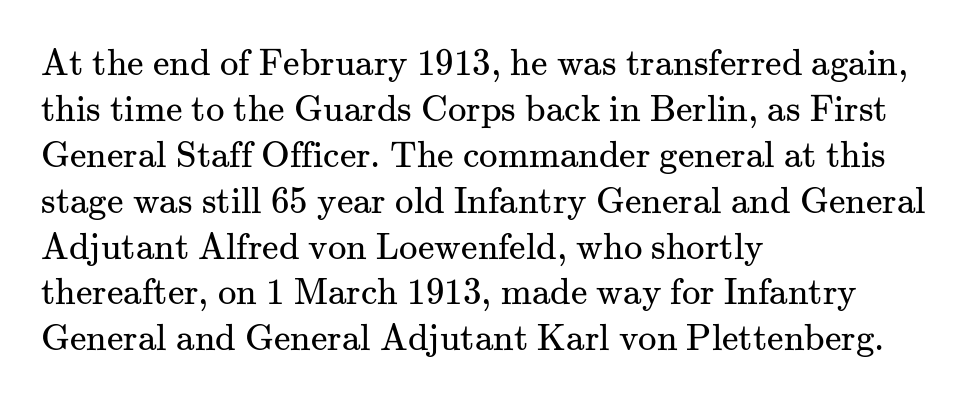
Visually the block forms a straight wall on the left and a jagged coastline on the right. Does the type have serifs? Yes, each stem ends in a small foot. Glyph-to-glyph distance matches everyday printed text. Descender tails drop into unmarked territory.
